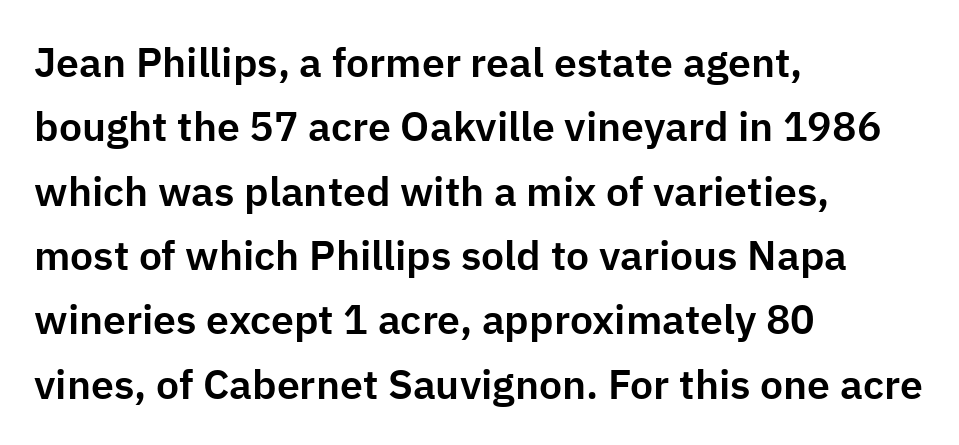
Q: Is the text italic (slanted)? A: No, it is upright.
Q: Is the typeface a serif or a sans-serif typeface? A: Sans-serif.
Q: Is the text underlined? A: No.
Q: How is the paragraph aligned? A: Left-aligned.
Q: Is the spacing between letters normal or unusually wide? A: Normal.
Q: Is the spacing between lines tight, normal or loose? A: Normal.
Q: Width (condensed, normal, or wide)? A: Normal.
Q: Stroke contrast? A: Low.
Q: x-height? A: Medium.
Q: Monospaced? A: No.
